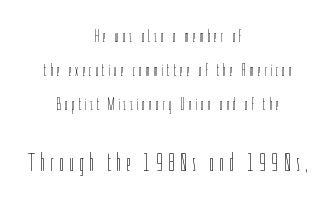
{"italic": "no", "bold": "no", "underline": "no", "align": "center", "line_spacing": "loose", "line_spacing_ratio": 2.0, "letter_spacing": "wide", "letter_spacing_em": 0.2, "larger_block": "second", "size_ratio": 1.47, "glyph_px": 25}
